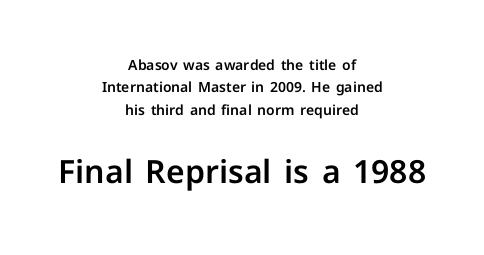
The passage shown begins with its smaller block and ends with its larger one. The text block is weighted toward neither margin, spreading evenly from the middle. The zone under the glyphs is completely vacant. Default kerning and tracking; the words read as compact shapes. The rendering uses a moderate line-height, typical for paragraphs. Character widths vary here, with narrow letters taking less room than wide ones.
